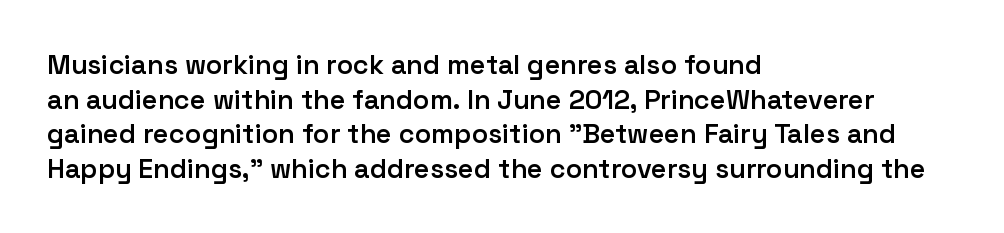
Q: Is the text bold? A: Semi-bold.
Q: Is the text italic (slanted)? A: No, it is upright.
Q: Is the text underlined? A: No.
Q: How is the paragraph aligned? A: Left-aligned.
Q: Is the spacing between letters normal or unusually wide? A: Normal.
Q: Is the spacing between lines tight, normal or loose? A: Normal.
